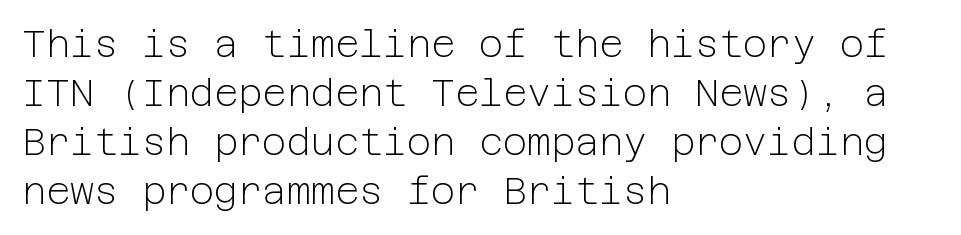
Q: Is the text bold? A: No.
Q: Is the text italic (slanted)? A: No, it is upright.
Q: Is the typeface a serif or a sans-serif typeface? A: Sans-serif.
Q: Is the text underlined? A: No.
Q: How is the paragraph aligned? A: Left-aligned.
Q: Is the spacing between letters normal or unusually wide? A: Normal.
Q: Is the spacing between lines tight, normal or loose? A: Normal.
Q: Width (condensed, normal, or wide)? A: Normal.
Q: Stroke contrast? A: Low.
Q: x-height? A: Medium.
